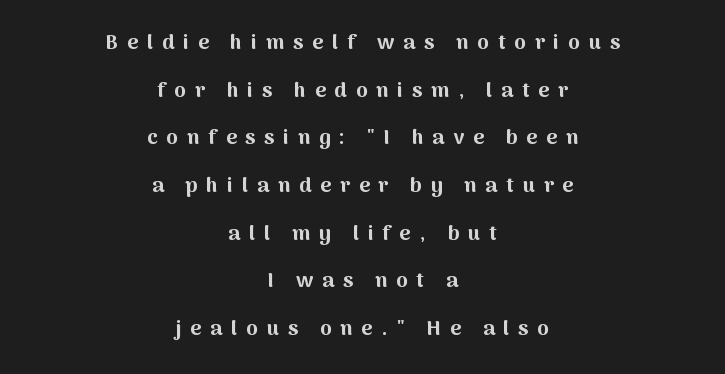
If you measured baseline to baseline, you'd find a long distance. Tracking value appears strongly positive — letters spread wide. Horizontal alignment here is central, giving a formal, balanced look. Tall strokes in this sample are plumb rather than angled. Underline: absent.
